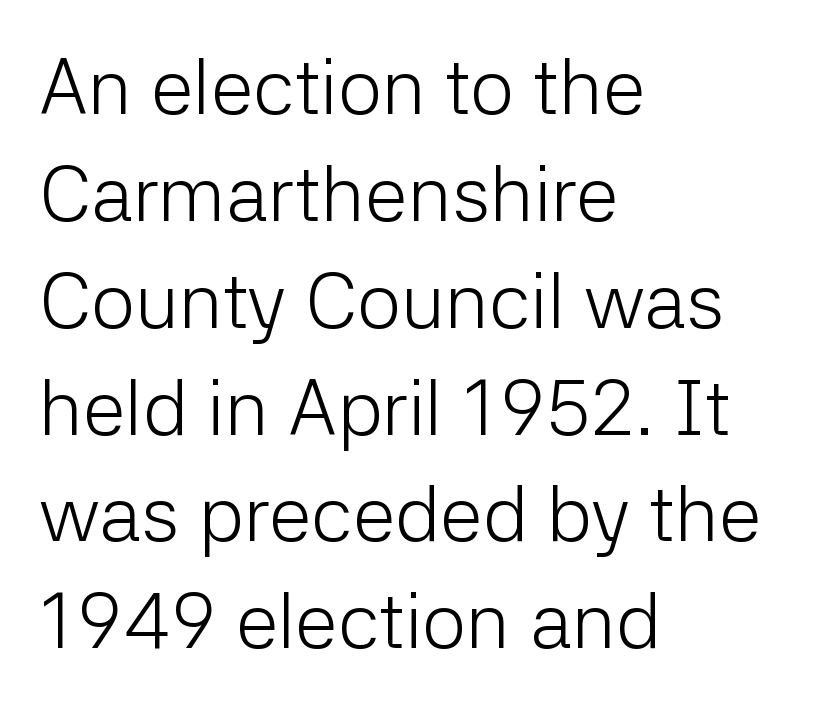
{"serif": "no", "italic": "no", "bold": "no", "weight": "light", "width": "normal", "stroke_contrast": "low", "x_height": "medium", "monospaced": "no", "underline": "no", "align": "left", "line_spacing": "normal", "line_spacing_ratio": 1.37, "letter_spacing": "normal", "letter_spacing_em": 0.0, "glyph_px": 78}
